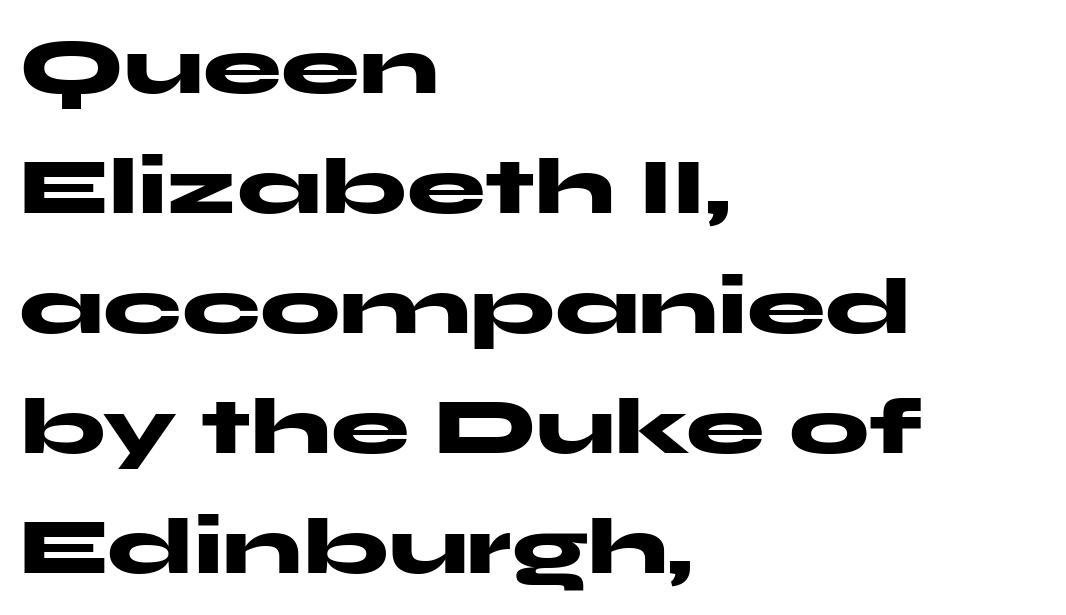
The image shows 79 px heavy, wide sans-serif type, upright; set left-aligned, normal line spacing (1.52x), normal letter spacing, not underlined; medium stroke contrast and a medium x-height.
